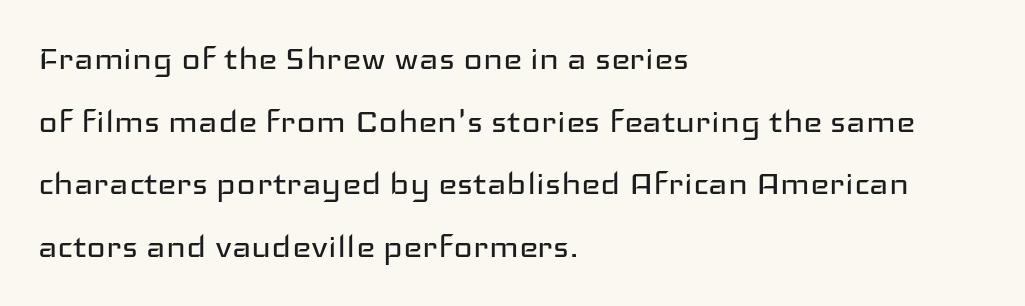
Think of a printed novel: that variable character pitch is what you see here. Honestly, the letter spacing is just normal — you wouldn't notice it. Posture: upright roman. The weight tops out at a normal text grade.
